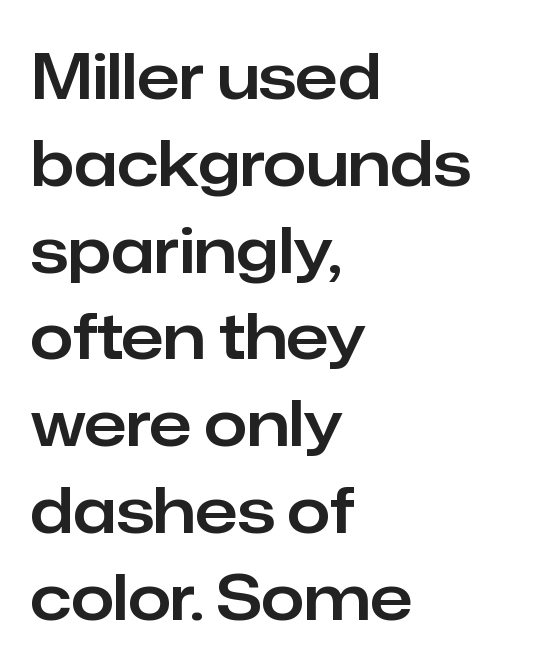
The leading is moderate, giving the passage an even texture. The letters advance in unequal steps, a hallmark of proportional type. Which margin do the lines hug? The left one — the right edge is uneven. Stroke terminals: plain, sans-serif. Descenders are the only things crossing below the line.
